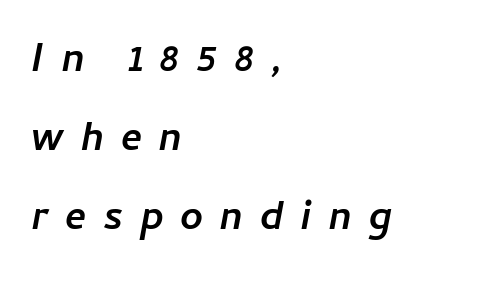
Compared with ordinary roman type, these characters are visibly tilted. The baseline area is clear. Visually the block forms a straight wall on the left and a jagged coastline on the right. The typesetting leans heavy: a genuine bold.
